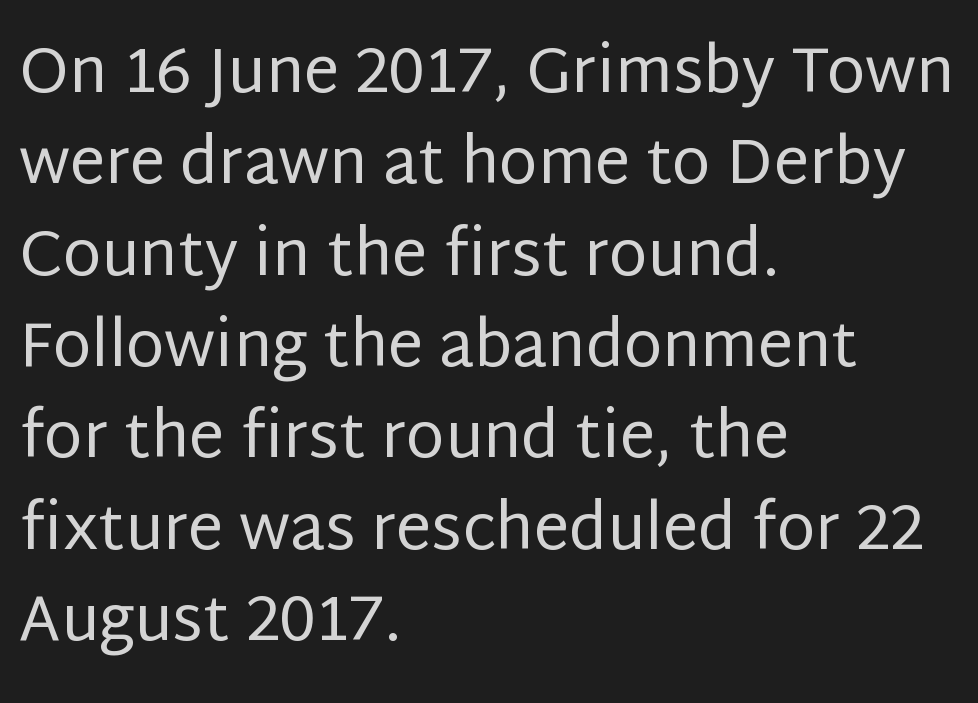
A classic flush-left, rag-right setting is used for this passage. Unlike a traditional serif, this face leaves its strokes unadorned. Short note: letters normally spaced. No chunkiness to these letters — they're not bold. This is the regular roman posture of the typeface.
